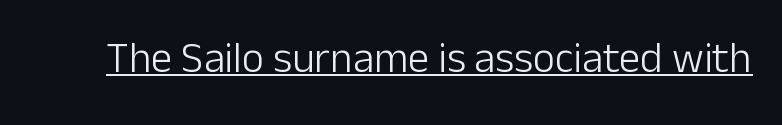
The rendering keeps characters at their native spacing. Proportional: the letters do not fall into vertical columns. The typeface chosen for these lines omits serifs. The passage shown is underscored from start to finish.
